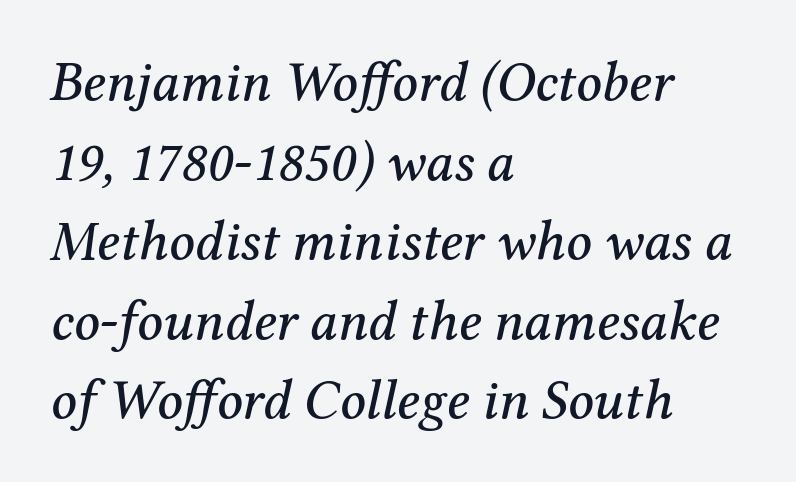
Q: Is the text italic (slanted)? A: Yes, it leans right by about 12 degrees.
Q: Is the typeface a serif or a sans-serif typeface? A: Serif.
Q: Is the text underlined? A: No.
Q: How is the paragraph aligned? A: Left-aligned.
Q: Is the spacing between letters normal or unusually wide? A: Normal.
Q: Is the spacing between lines tight, normal or loose? A: Normal.
Q: Width (condensed, normal, or wide)? A: Normal.
Q: Stroke contrast? A: Medium.
Q: x-height? A: Medium.
Q: Monospaced? A: No.
